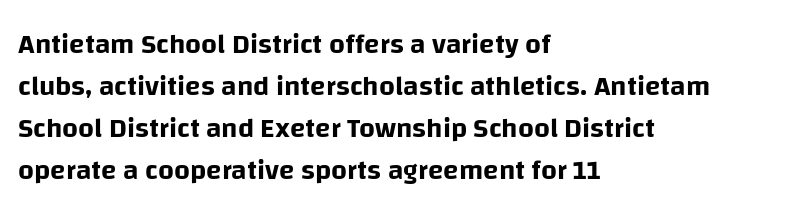
The image shows 28 px sans-serif type, upright; set left-aligned, normal line spacing (1.5x), normal letter spacing, not underlined; low stroke contrast and a large x-height.
